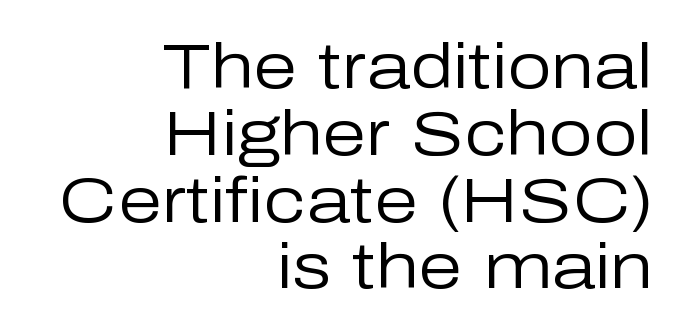
Weight: in the light-to-regular range. Typographically, this falls in the sans-serif category. Characters remain perfectly vertical along every line. The face used here is proportionally spaced, like ordinary book or web type.
